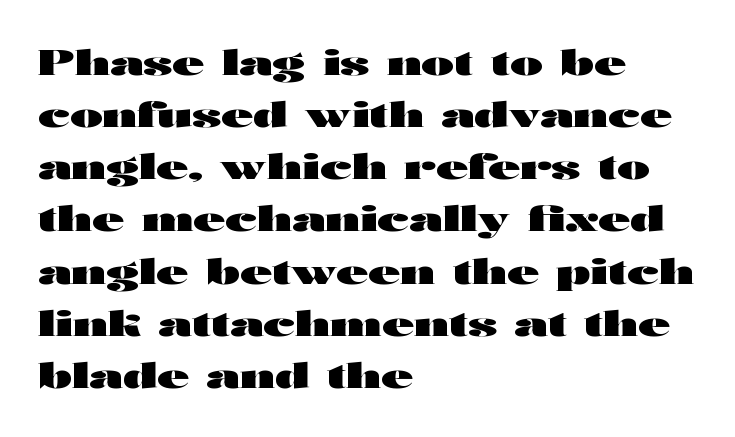
{"italic": "no", "bold": "yes", "weight": "heavy", "width": "wide", "stroke_contrast": "high", "x_height": "medium", "monospaced": "no", "underline": "no", "align": "left", "line_spacing": "normal", "line_spacing_ratio": 1.49, "letter_spacing": "normal", "letter_spacing_em": 0.0, "glyph_px": 35}
